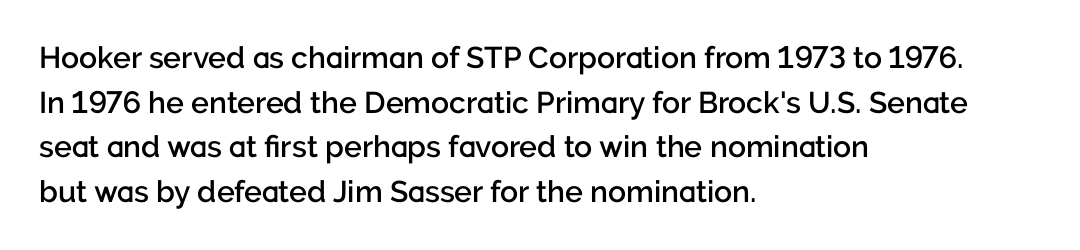
Q: Is the text bold? A: Semi-bold.
Q: Is the text italic (slanted)? A: No, it is upright.
Q: Is the typeface a serif or a sans-serif typeface? A: Sans-serif.
Q: Is the text underlined? A: No.
Q: How is the paragraph aligned? A: Left-aligned.
Q: Is the spacing between letters normal or unusually wide? A: Normal.
Q: Is the spacing between lines tight, normal or loose? A: Normal.
Q: Width (condensed, normal, or wide)? A: Normal.
Q: Stroke contrast? A: Low.
Q: x-height? A: Medium.
Q: Monospaced? A: No.
